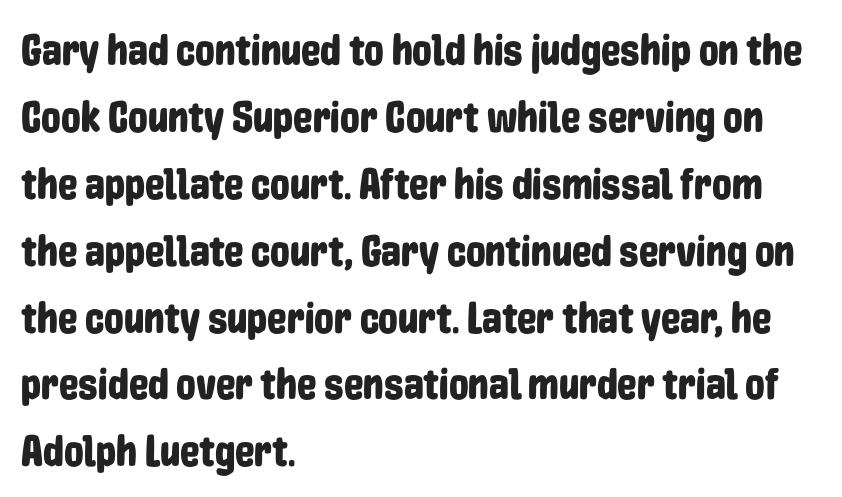
In terms of letterform style, serifs are entirely absent. Glance below the letters and you will spot only blank space. No extra tracking has been applied to these lines. Vertical spacing — default. The text block is weighted toward the left margin, trailing off unevenly rightward. Character widths vary here, with narrow letters taking less room than wide ones.
